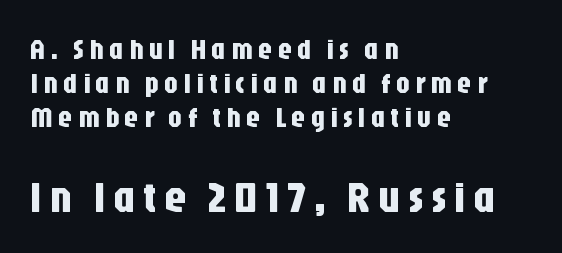
{"serif": "no", "italic": "no", "width": "condensed", "stroke_contrast": "low", "x_height": "large", "monospaced": "no", "underline": "no", "align": "left", "line_spacing_ratio": 1.18, "larger_block": "second", "size_ratio": 1.52, "glyph_px": 44}
